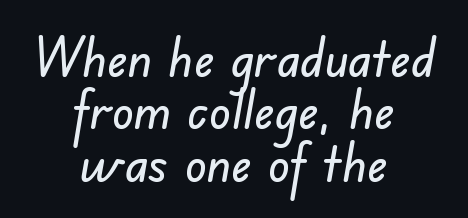
{"serif": "no", "width": "normal", "stroke_contrast": "low", "x_height": "small", "monospaced": "no", "underline": "no", "align": "center", "line_spacing": "tight", "line_spacing_ratio": 0.97, "letter_spacing": "normal", "letter_spacing_em": 0.0, "glyph_px": 54}
